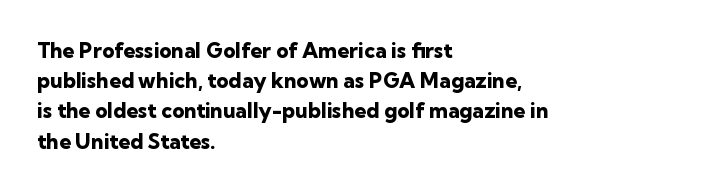
The image shows 21 px bold type, upright; set left-aligned, normal line spacing (1.44x), normal letter spacing, not underlined.
